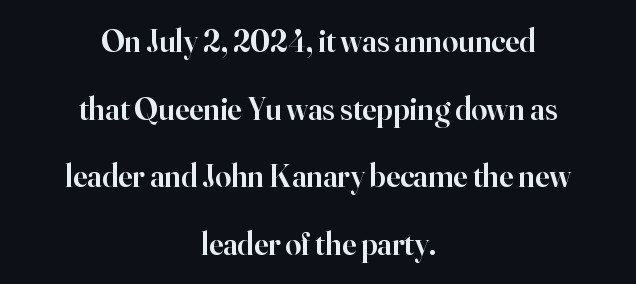
Q: Is the text bold? A: Semi-bold.
Q: Is the text italic (slanted)? A: No, it is upright.
Q: Is the typeface a serif or a sans-serif typeface? A: Serif.
Q: Is the text underlined? A: No.
Q: How is the paragraph aligned? A: Centered.
Q: Is the spacing between letters normal or unusually wide? A: Normal.
Q: Is the spacing between lines tight, normal or loose? A: Loose.
Q: Width (condensed, normal, or wide)? A: Normal.
Q: Stroke contrast? A: High.
Q: x-height? A: Small.
Q: Monospaced? A: No.
